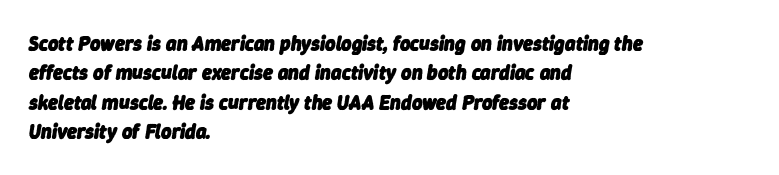
Thick stems and heavy bowls — unmistakably bold. What's the leading like? Ordinary, nothing unusual. Horizontal alignment here is leftward, the default for most running prose. Letters rest on an invisible, unmarked baseline. The rendering applies a slant to the glyphs. The letters sit at their default tracking, neither squeezed nor spread.
